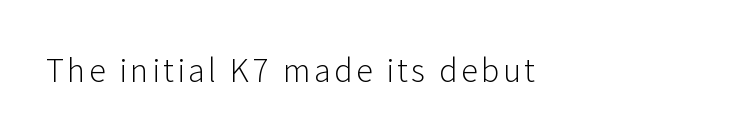
{"serif": "no", "italic": "no", "bold": "no", "weight": "light", "width": "normal", "stroke_contrast": "low", "x_height": "medium", "monospaced": "no", "underline": "no", "glyph_px": 31}
